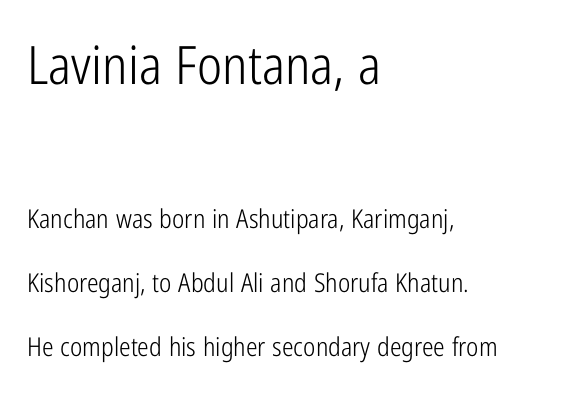
The image shows 53 px light, condensed sans-serif type, upright; set left-aligned, loose line spacing (2.46x), normal letter spacing, not underlined; the first (top) block is 2.04x larger; low stroke contrast and a medium x-height.
